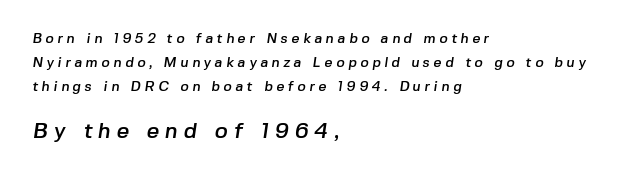
The image shows 22 px text type; set left-aligned, normal line spacing (1.7x), unusually wide letter spacing (+0.26 em), not underlined; the second (bottom) block is 1.57x larger.
